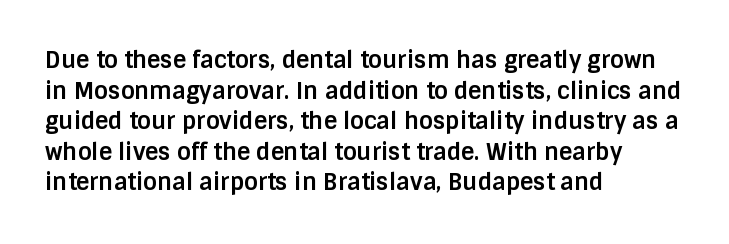
Q: Is the text bold? A: Yes.
Q: Is the text italic (slanted)? A: No, it is upright.
Q: Is the text underlined? A: No.
Q: How is the paragraph aligned? A: Left-aligned.
Q: Is the spacing between letters normal or unusually wide? A: Normal.
Q: Is the spacing between lines tight, normal or loose? A: Normal.
